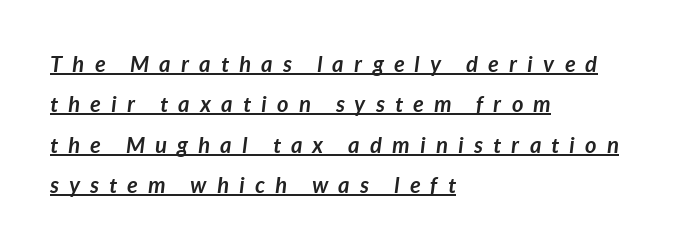
The image shows 22 px bold type, italic (leaning right); set left-aligned, line spacing 1.84x, unusually wide letter spacing (+0.47 em), underlined.
